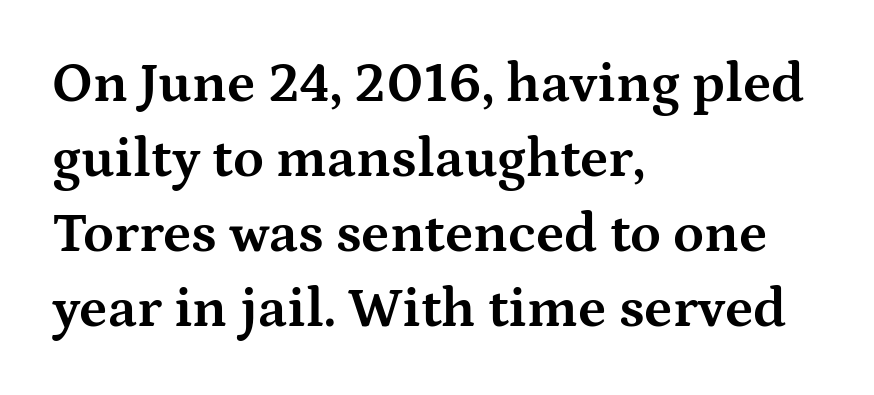
How would I describe the line gaps? Plain and ordinary. Horizontal alignment here is leftward, the default for most running prose. In terms of weight, the rendering is a true, heavy bold. The type family on display is of the serif kind.
